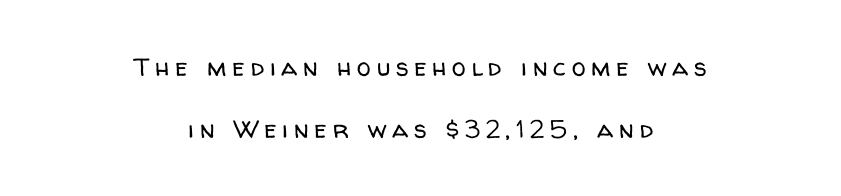
{"italic": "no", "bold": "no", "underline": "no", "align": "center", "line_spacing": "loose", "line_spacing_ratio": 2.49, "letter_spacing": "wide", "letter_spacing_em": 0.23, "glyph_px": 25}
